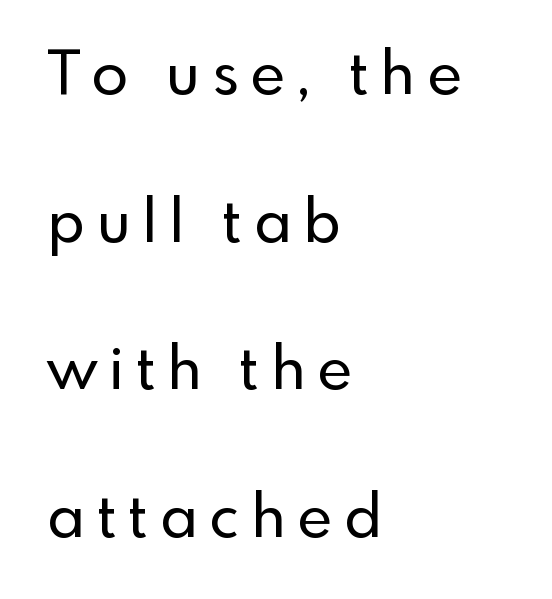
Character widths vary here, with narrow letters taking less room than wide ones. The block of text is sparse from top to bottom, with ample space between rows. Line beginnings align vertically; line endings do not. This rendering features lettering with no underline. Do the letters lean? They stand straight. Spacing between characters has been opened up far beyond the box default.
